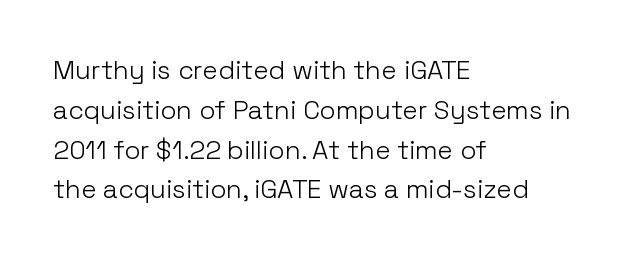
{"italic": "no", "bold": "no", "underline": "no", "align": "left", "line_spacing": "normal", "line_spacing_ratio": 1.53, "letter_spacing": "normal", "letter_spacing_em": 0.0, "glyph_px": 26}
